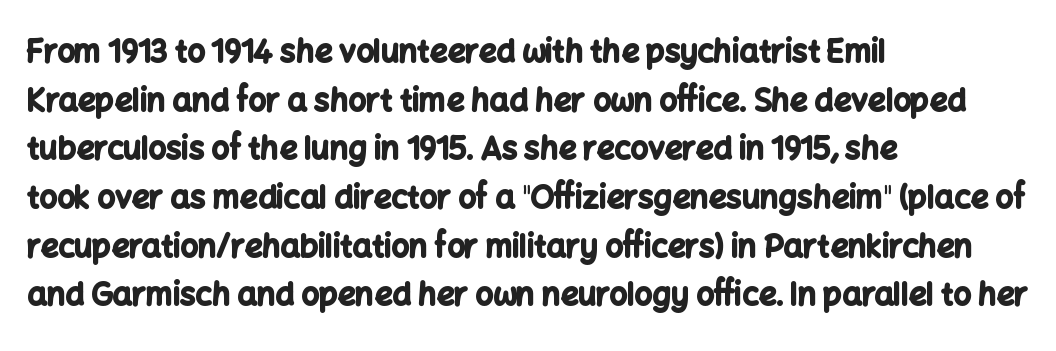
Q: Is the text bold? A: Yes.
Q: Is the text italic (slanted)? A: No, it is upright.
Q: Is the typeface a serif or a sans-serif typeface? A: Sans-serif.
Q: Is the text underlined? A: No.
Q: How is the paragraph aligned? A: Left-aligned.
Q: Is the spacing between letters normal or unusually wide? A: Normal.
Q: Is the spacing between lines tight, normal or loose? A: Normal.
Q: Width (condensed, normal, or wide)? A: Normal.
Q: Stroke contrast? A: Low.
Q: x-height? A: Medium.
Q: Monospaced? A: No.
